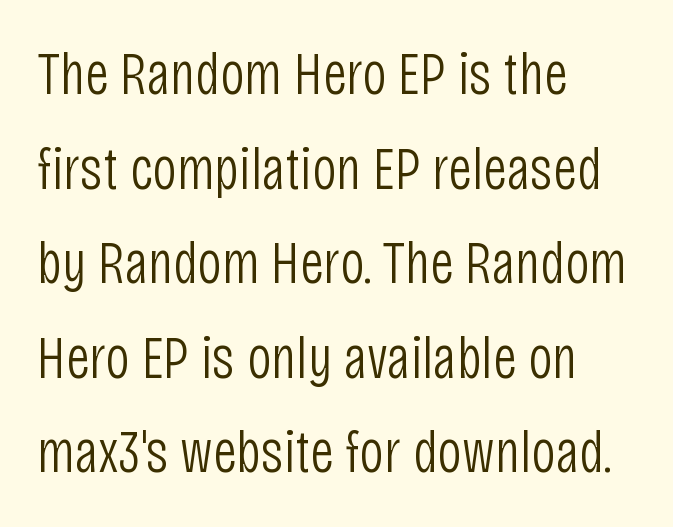
Q: Is the text bold? A: No.
Q: Is the text italic (slanted)? A: No, it is upright.
Q: Is the typeface a serif or a sans-serif typeface? A: Sans-serif.
Q: Is the text underlined? A: No.
Q: How is the paragraph aligned? A: Left-aligned.
Q: Is the spacing between letters normal or unusually wide? A: Normal.
Q: Is the spacing between lines tight, normal or loose? A: Normal.
Q: Width (condensed, normal, or wide)? A: Condensed.
Q: Stroke contrast? A: Low.
Q: x-height? A: Large.
Q: Monospaced? A: No.
